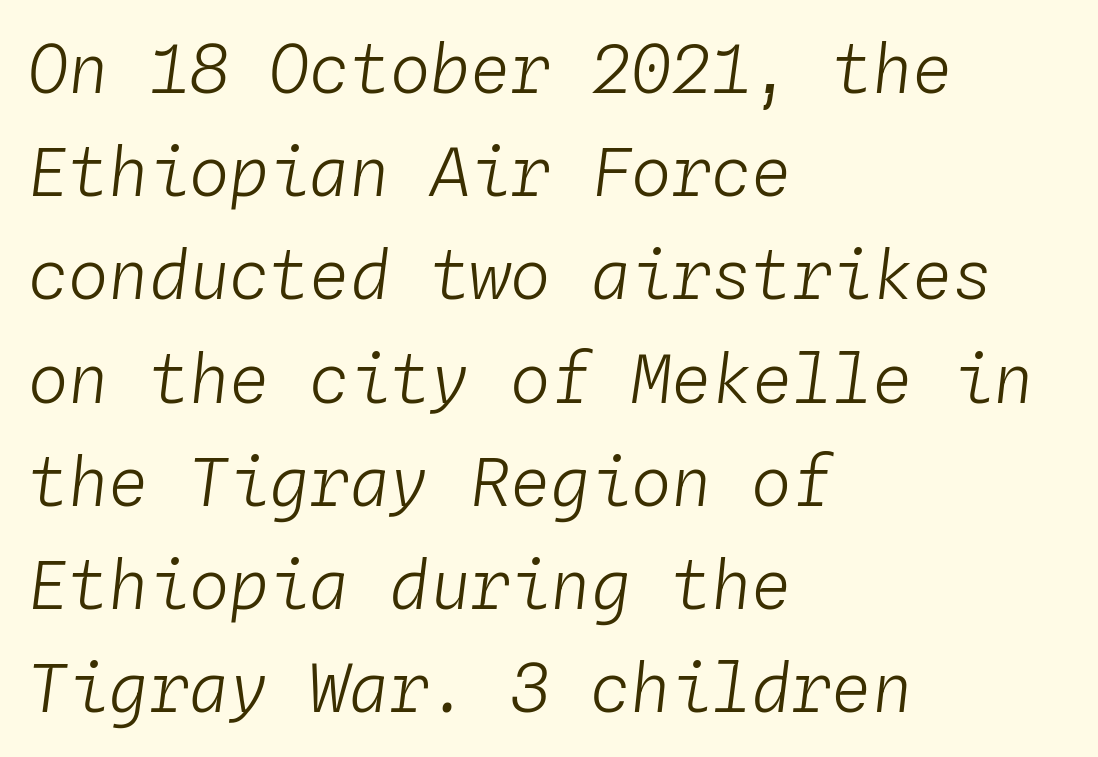
{"italic": "yes", "lean": "right", "slant_degrees": 4, "bold": "no", "weight": "light", "width": "normal", "stroke_contrast": "low", "x_height": "medium", "monospaced": "yes", "underline": "no", "align": "left", "line_spacing": "normal", "line_spacing_ratio": 1.54, "letter_spacing": "normal", "letter_spacing_em": 0.0, "glyph_px": 67}
